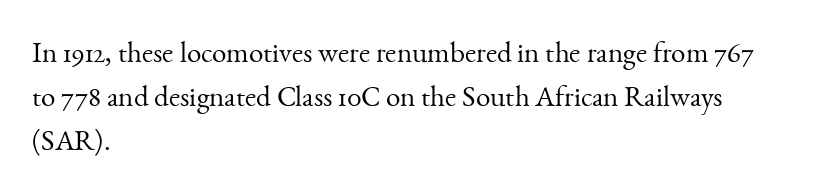
The image shows 29 px light serif type, upright; set left-aligned, normal line spacing (1.52x), normal letter spacing, not underlined; medium stroke contrast and a small x-height.
